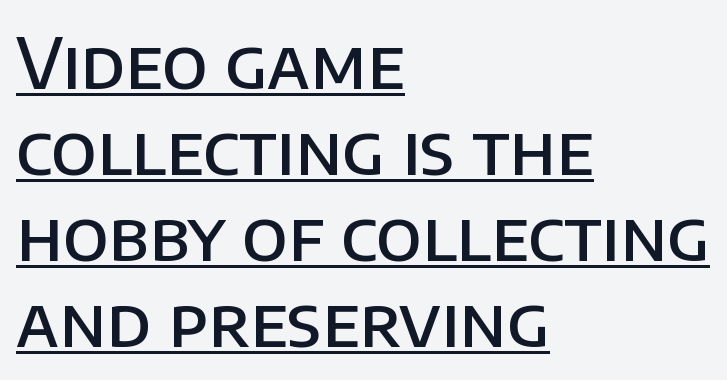
Underlining? Definitely there. Students, note that the glyphs here touch the page at normal intervals. Every letter is mildly thick-stroked: semibold rather than bold. The passage is arranged the way most books set body copy — flush left. When letters stand straight like this, we call the style roman or upright.
